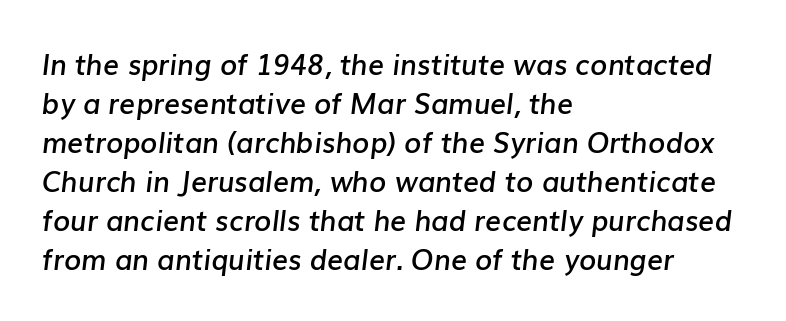
Q: Is the text bold? A: Semi-bold.
Q: Is the text italic (slanted)? A: Yes, it leans right by about 7 degrees.
Q: Is the text underlined? A: No.
Q: How is the paragraph aligned? A: Left-aligned.
Q: Is the spacing between letters normal or unusually wide? A: Normal.
Q: Is the spacing between lines tight, normal or loose? A: Normal.
Q: Width (condensed, normal, or wide)? A: Normal.
Q: Stroke contrast? A: Low.
Q: x-height? A: Medium.
Q: Monospaced? A: No.
